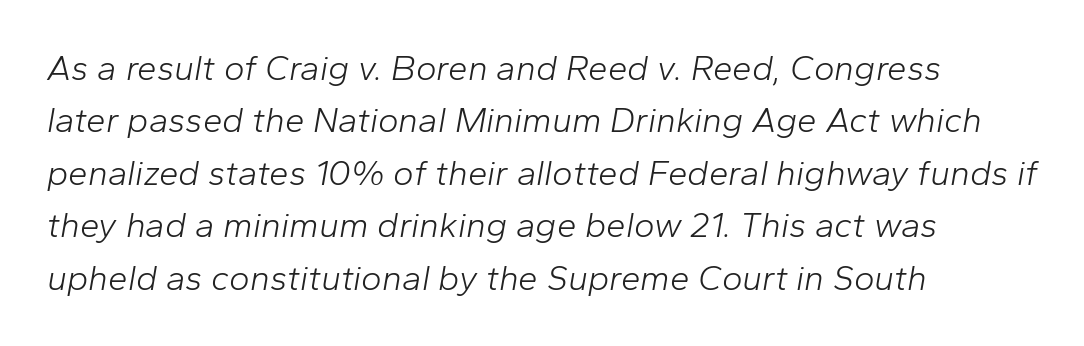
Each stroke keeps to a modest, everyday thickness or less. Which margin do the lines hug? The left one — the right edge is uneven. Character widths vary here, with narrow letters taking less room than wide ones. The zone under the glyphs is completely vacant. Quick note: interline space is typical.
